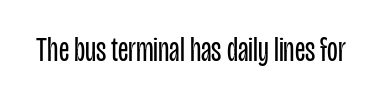
{"serif": "no", "italic": "no", "bold": "no", "weight": "regular", "width": "condensed", "stroke_contrast": "low", "x_height": "large", "monospaced": "no", "underline": "no", "letter_spacing": "normal", "letter_spacing_em": 0.0, "glyph_px": 35}
